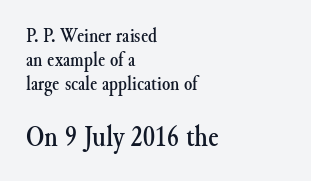
A student would call this left alignment; a typographer would say flush left, rag right. The font's upright variant was chosen for this text. Is the lower block the larger one? Yes — the lower block carries the bigger type. How are the letters spaced? Ordinarily, with no added tracking.
